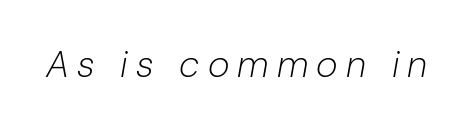
{"italic": "yes", "lean": "right", "slant_degrees": 10, "bold": "no", "weight": "light", "width": "normal", "stroke_contrast": "low", "x_height": "medium", "monospaced": "no", "underline": "no", "letter_spacing": "wide", "letter_spacing_em": 0.22, "glyph_px": 37}
